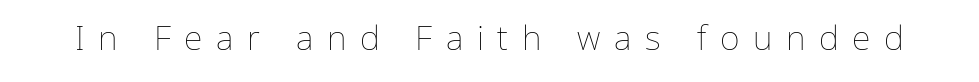
Proportional: the letters do not fall into vertical columns. The gap between lines stays unmarked. The specimen reads as upright at a glance. Is the letter spacing exaggerated? Yes — the characters are pushed far apart.
